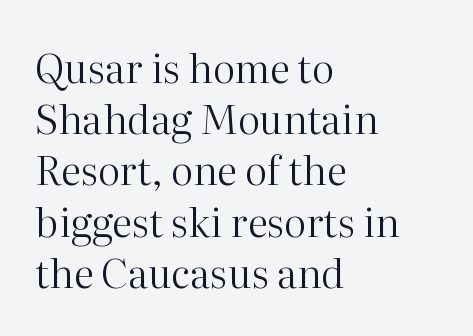
The image shows 40 px regular-weight serif type, upright; set left-aligned, normal line spacing (1.28x), normal letter spacing, not underlined; high stroke contrast and a medium x-height.
